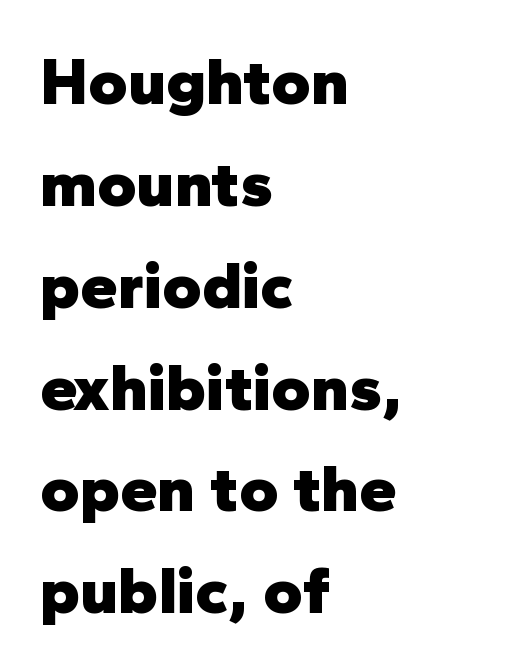
The image shows 67 px heavy sans-serif type, upright; set left-aligned, normal line spacing (1.52x), normal letter spacing, not underlined; low stroke contrast and a medium x-height.
